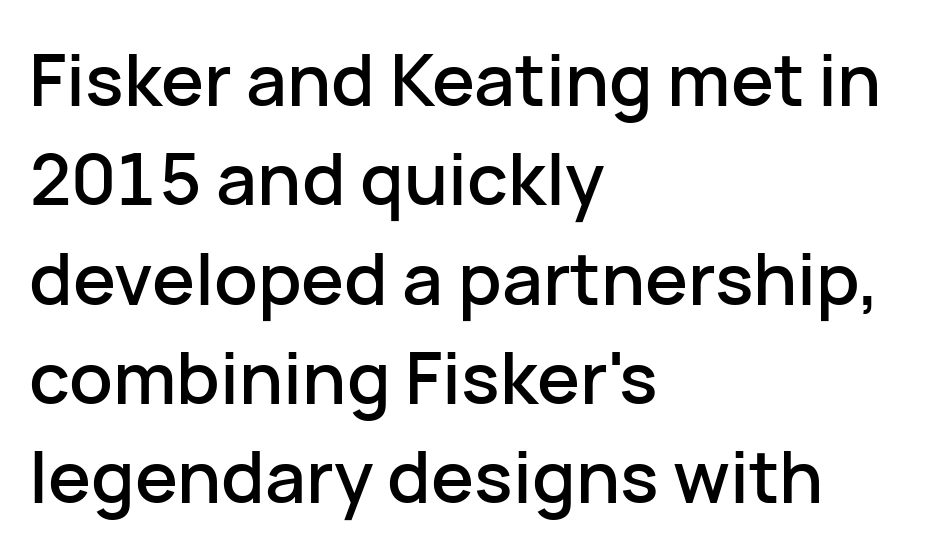
Q: Is the text italic (slanted)? A: No, it is upright.
Q: Is the typeface a serif or a sans-serif typeface? A: Sans-serif.
Q: Is the text underlined? A: No.
Q: How is the paragraph aligned? A: Left-aligned.
Q: Is the spacing between letters normal or unusually wide? A: Normal.
Q: Is the spacing between lines tight, normal or loose? A: Normal.
Q: Width (condensed, normal, or wide)? A: Normal.
Q: Stroke contrast? A: Low.
Q: x-height? A: Medium.
Q: Monospaced? A: No.
